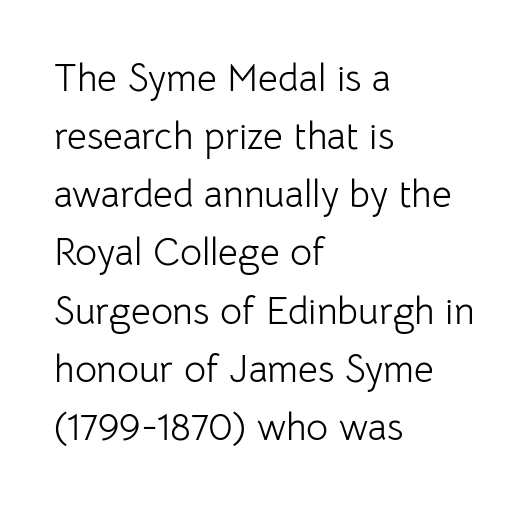
The leading is moderate, giving the passage an even texture. Compared with a centered layout, this one pins lines to the left instead. In terms of posture, this sample is upright. Here the glyphs are tracked normally, forming tight word shapes.
